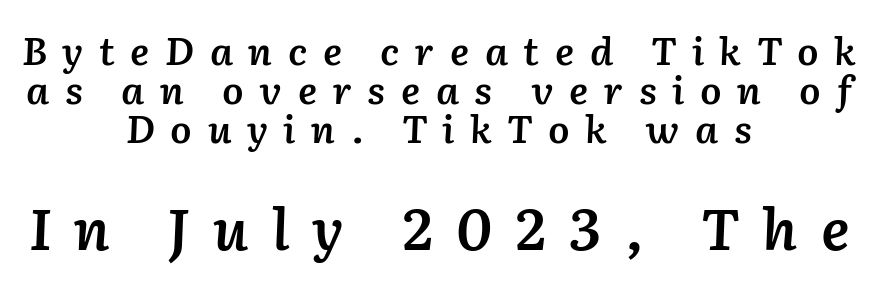
Typesetter's note: demi weight, one step under bold. Here the designer chose a conventional face with non-uniform glyph widths. Descenders are the only things crossing below the line. These lines are centered, leaving both edges ragged. Each new line begins almost immediately beneath the previous one.
